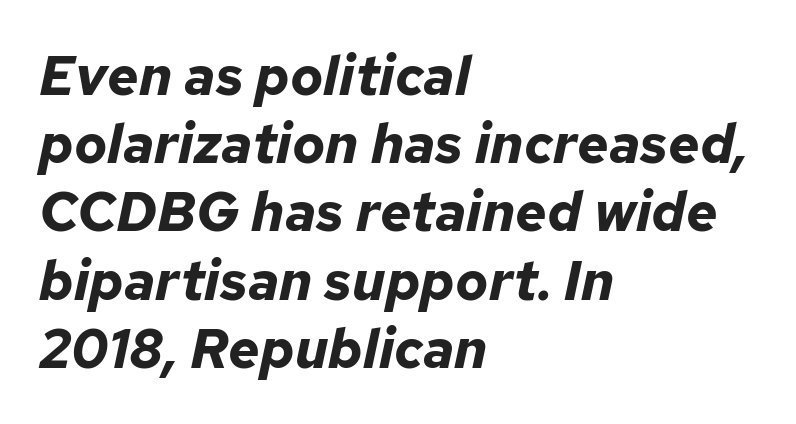
{"italic": "yes", "lean": "right", "slant_degrees": 12, "bold": "yes", "weight": "bold", "width": "normal", "stroke_contrast": "low", "x_height": "medium", "monospaced": "no", "underline": "no", "align": "left", "line_spacing_ratio": 1.24, "letter_spacing": "normal", "letter_spacing_em": 0.0, "glyph_px": 55}
